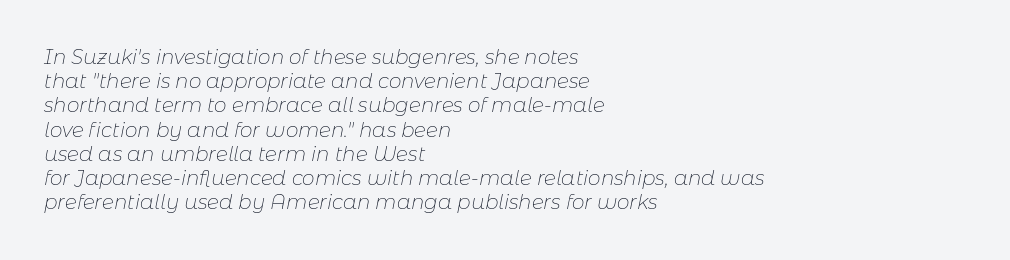
The image shows 20 px text type, italic (leaning right); set left-aligned, line spacing 1.21x, normal letter spacing, not underlined.
